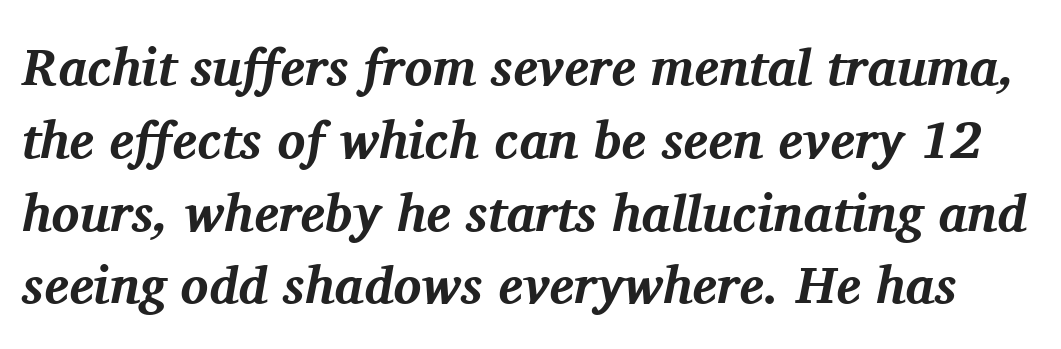
Look at the bottom of the vertical strokes: they flare into serifs here. Spacing verdict: proportional, widths tailored to each character. Just letters on the line, the space beneath them empty. Set as a true bold cut, around the 700 mark.
